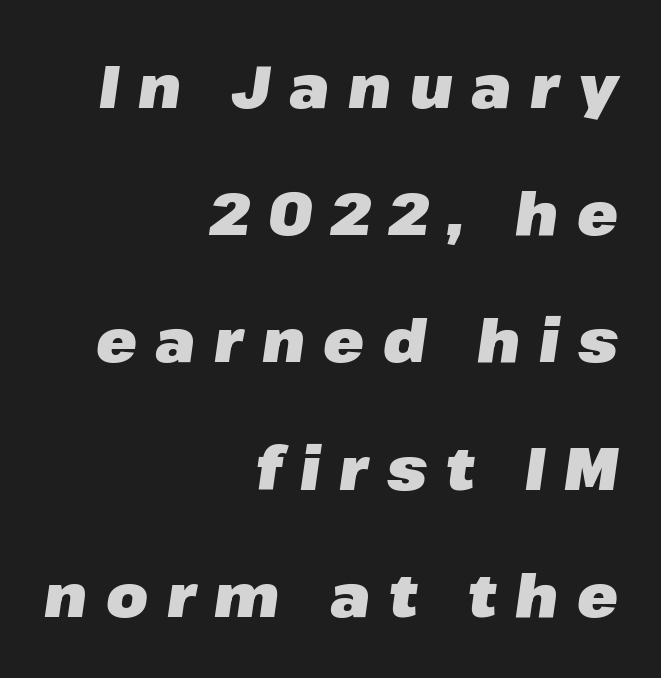
{"italic": "yes", "lean": "right", "slant_degrees": 8, "bold": "yes", "weight": "heavy", "width": "normal", "stroke_contrast": "low", "x_height": "medium", "monospaced": "no", "underline": "no", "align": "right", "line_spacing": "loose", "line_spacing_ratio": 2.12, "letter_spacing": "wide", "letter_spacing_em": 0.31, "glyph_px": 60}
